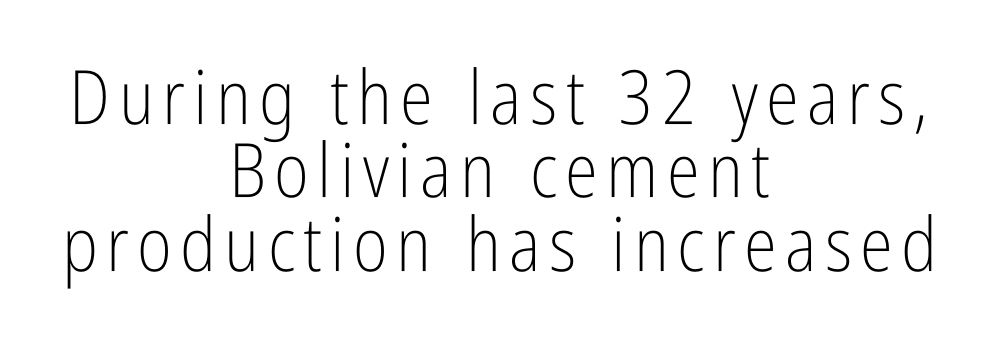
{"serif": "no", "italic": "no", "bold": "no", "weight": "light", "width": "condensed", "stroke_contrast": "low", "x_height": "medium", "monospaced": "no", "underline": "no", "align": "center", "line_spacing": "tight", "line_spacing_ratio": 0.98, "glyph_px": 75}
